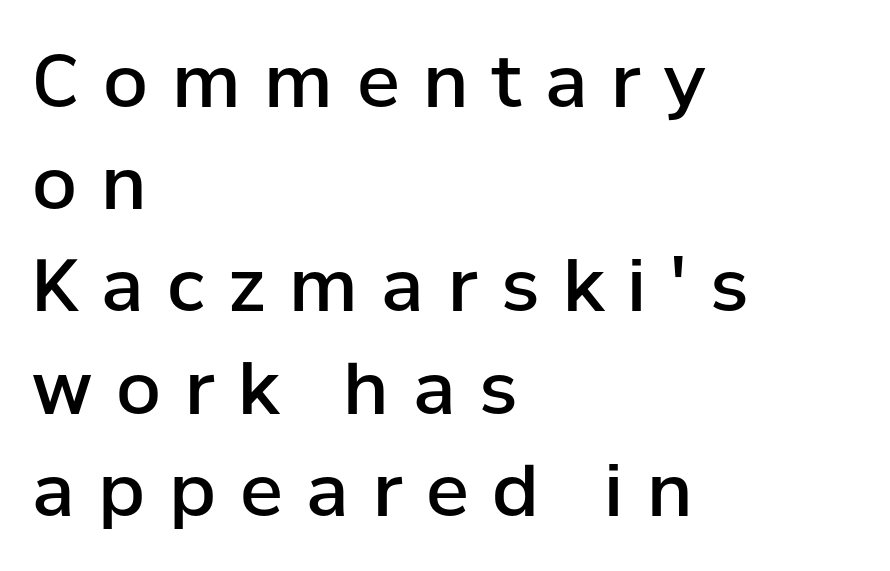
The image shows 72 px semibold sans-serif type, upright; set left-aligned, normal line spacing (1.42x), unusually wide letter spacing (+0.33 em), not underlined; low stroke contrast and a medium x-height.
